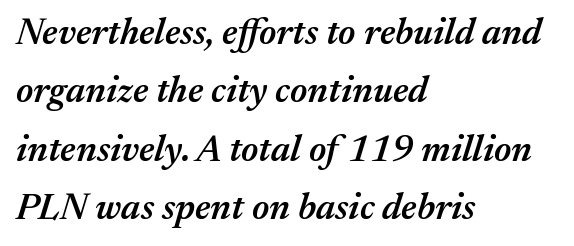
Horizontally, the lines are justified to the leading edge only. These lines keep a tight, regular rhythm from letter to letter. You could not count columns in this text — the font is proportionally spaced. Compared with typical paragraphs, the rows here are spaced about the same.
